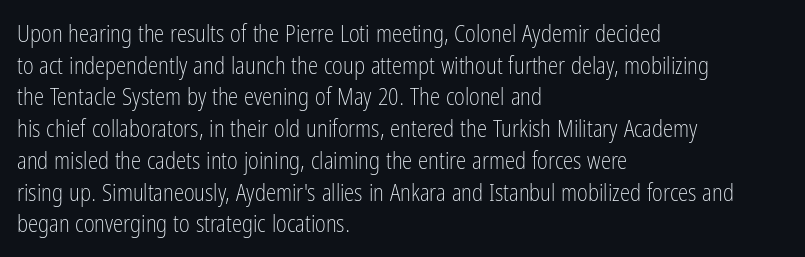
A roman cut, with each character standing at attention. Line spacing here is normal. The text block is weighted toward the left margin, trailing off unevenly rightward. Lines of text with bare space underneath. Nothing unusual about the tracking: characters are spaced as the font intends. A quiet, ordinary-to-light weight characterises the typeface.
